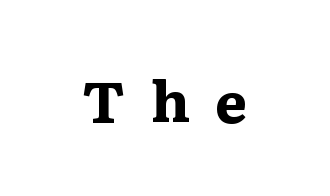
{"serif": "yes", "italic": "no", "bold": "yes", "weight": "bold", "width": "wide", "stroke_contrast": "medium", "x_height": "medium", "monospaced": "no", "underline": "no", "letter_spacing": "wide", "letter_spacing_em": 0.45, "glyph_px": 57}
